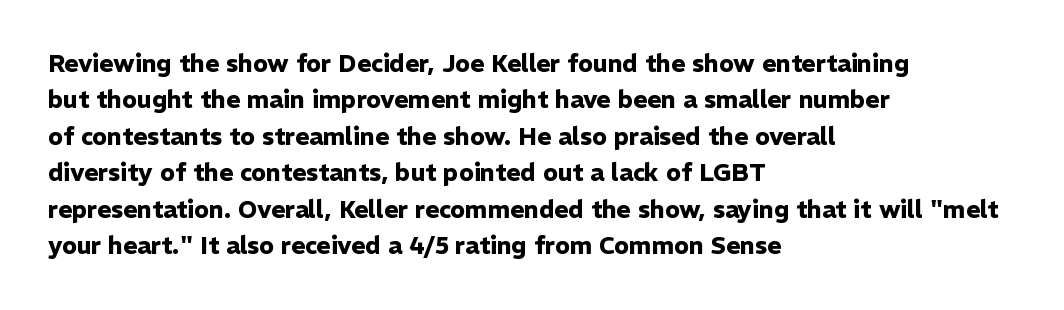
{"italic": "no", "bold": "yes", "underline": "no", "align": "left", "line_spacing": "normal", "line_spacing_ratio": 1.52, "letter_spacing": "normal", "letter_spacing_em": 0.0, "glyph_px": 24}
